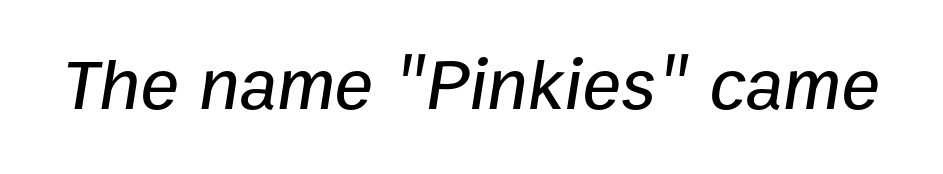
Q: Is the text italic (slanted)? A: Yes, it leans right by about 9 degrees.
Q: Is the text underlined? A: No.
Q: Is the spacing between letters normal or unusually wide? A: Normal.
Q: Width (condensed, normal, or wide)? A: Normal.
Q: Stroke contrast? A: Low.
Q: x-height? A: Medium.
Q: Monospaced? A: No.
